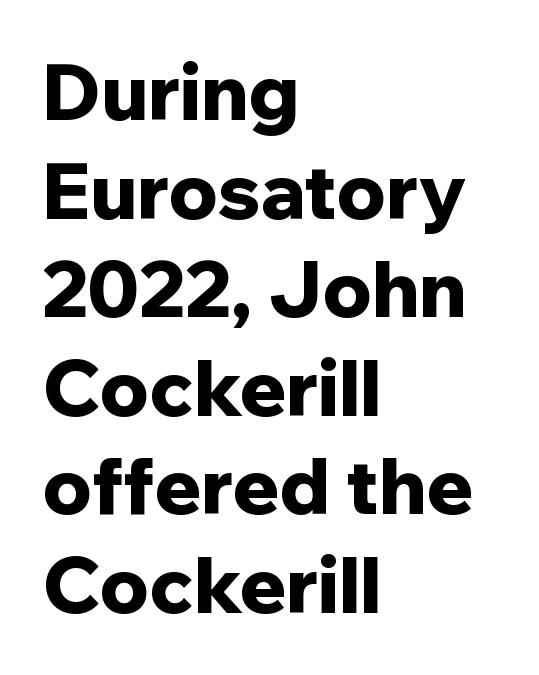
Q: Is the text bold? A: Yes.
Q: Is the text italic (slanted)? A: No, it is upright.
Q: Is the typeface a serif or a sans-serif typeface? A: Sans-serif.
Q: Is the text underlined? A: No.
Q: How is the paragraph aligned? A: Left-aligned.
Q: Is the spacing between letters normal or unusually wide? A: Normal.
Q: Is the spacing between lines tight, normal or loose? A: Normal.
Q: Width (condensed, normal, or wide)? A: Normal.
Q: Stroke contrast? A: Low.
Q: x-height? A: Medium.
Q: Monospaced? A: No.
